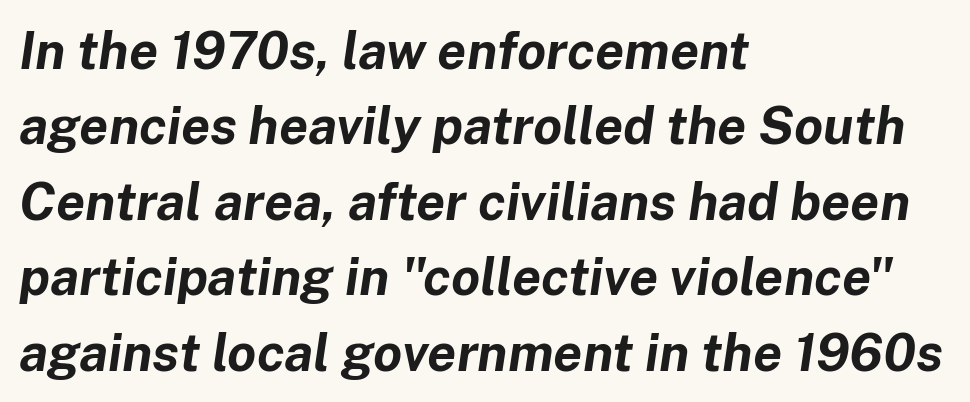
Q: Is the text bold? A: Yes.
Q: Is the text italic (slanted)? A: Yes, it leans right by about 8 degrees.
Q: Is the text underlined? A: No.
Q: How is the paragraph aligned? A: Left-aligned.
Q: Is the spacing between letters normal or unusually wide? A: Normal.
Q: Is the spacing between lines tight, normal or loose? A: Normal.
Q: Width (condensed, normal, or wide)? A: Normal.
Q: Stroke contrast? A: Low.
Q: x-height? A: Medium.
Q: Monospaced? A: No.
